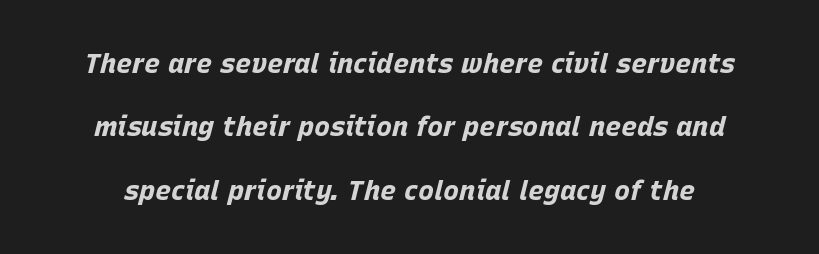
{"italic": "yes", "lean": "right", "slant_degrees": 15, "bold": "yes", "underline": "no", "line_spacing": "loose", "line_spacing_ratio": 2.35, "letter_spacing": "normal", "letter_spacing_em": 0.0, "glyph_px": 27}
